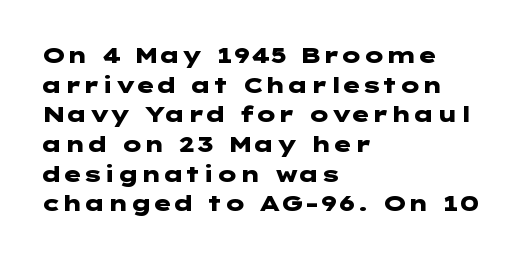
Caption: standard tracking, unaltered. Bold? Absolutely — the strokes are thick and heavy. Where is the straight margin? On the left. The line-height multiplier appears to be the usual default. Underlining? Definitely not there. Upright lettering throughout.
